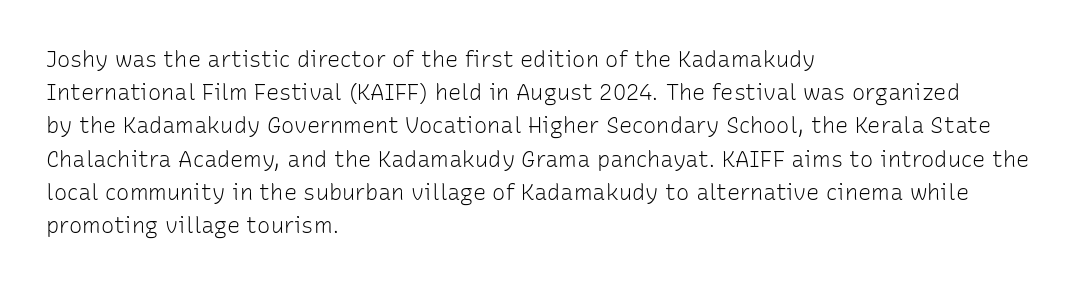
{"italic": "no", "bold": "no", "underline": "no", "align": "left", "line_spacing": "normal", "line_spacing_ratio": 1.51, "letter_spacing": "normal", "letter_spacing_em": 0.0, "glyph_px": 22}
